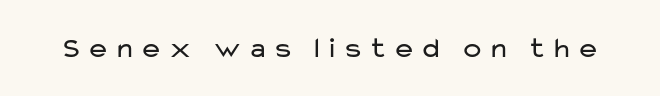
Look at the bottom of the vertical strokes: they stop flat, with no serifs. The strokes are not fattened; the text isn't bold. Unlike italic type, these characters show no tilt at all. These lines are rendered in a variable-pitch font. Decoration check: the copy has no underline.
